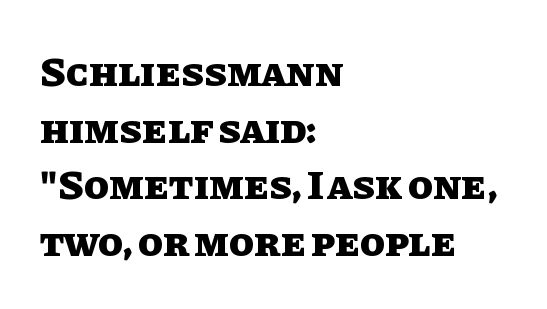
The image shows 41 px heavy type, upright; set left-aligned, normal line spacing (1.38x), normal letter spacing, not underlined; low stroke contrast and a large x-height.
